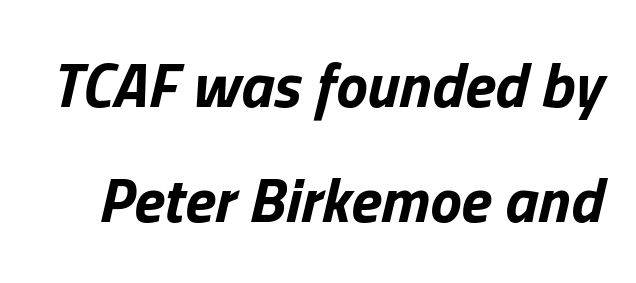
The image shows 63 px bold type, italic (leaning right); set line spacing 1.83x, normal letter spacing, not underlined; low stroke contrast and a medium x-height.
